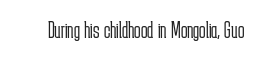
Only glyphs here, with clear space below each row. Notice how the stems are strictly vertical — no italics here. Between one letter and the next there's only the usual sliver of space. Is this a heavy cut? Hardly; it is regular or lighter.
